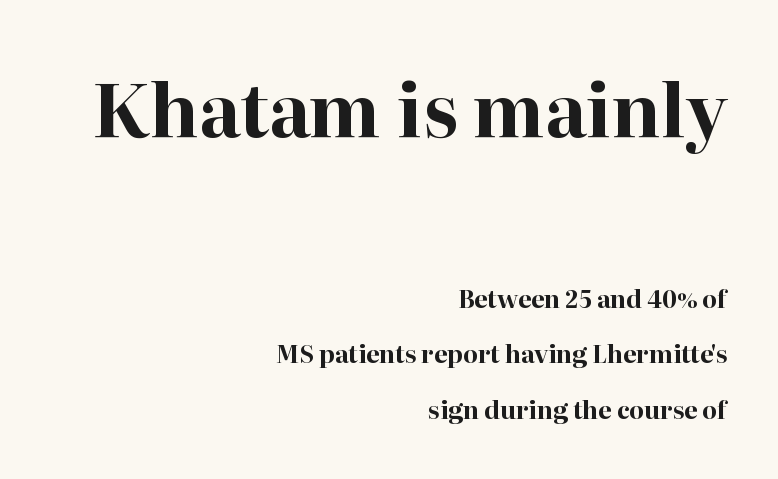
Regarding leading, the lines here are spaced well apart. This is the regular roman posture of the typeface. Line endings align vertically; line beginnings do not. Does extra space separate the letters? No, they use regular spacing.
